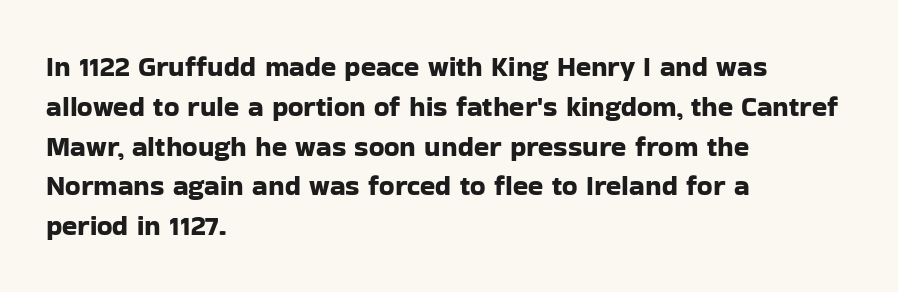
These lines were composed using upright roman letters. What stands out about the letter spacing? Nothing — it is the standard amount. A bare baseline throughout the passage. Are there feet on the stems? There aren't — it's a sans.
